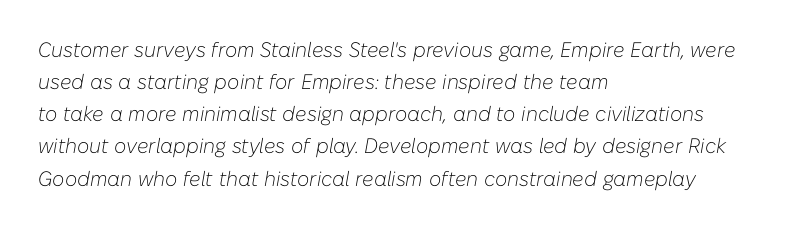
Horizontally, the lines are justified to the leading edge only. Descenders hang freely into open space. Unbolded letterforms with no extra heft. A typesetter would call this leading conventional body-copy spacing. The rendering keeps characters at their native spacing. The axis of the letterforms is tilted away from vertical.
